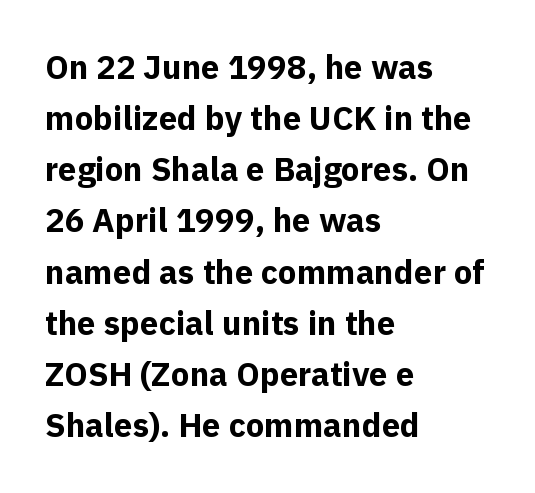
The axis of the letterforms is exactly vertical. Letter spacing: default. Clear beneath every line of the passage. Does the type have serifs? No, each stem ends abruptly.
